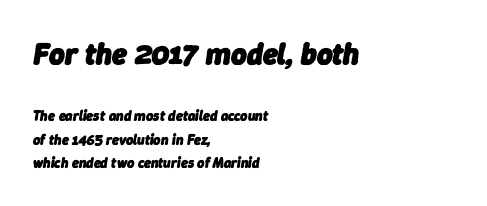
Look at the tracking — it's just the regular setting, nothing added. The face used here is proportionally spaced, like ordinary book or web type. Of the two passages, the one on top uses the larger point size. Notice how the passage keeps a crisp vertical edge on the left only. An italicized treatment has been applied to the whole sample.
